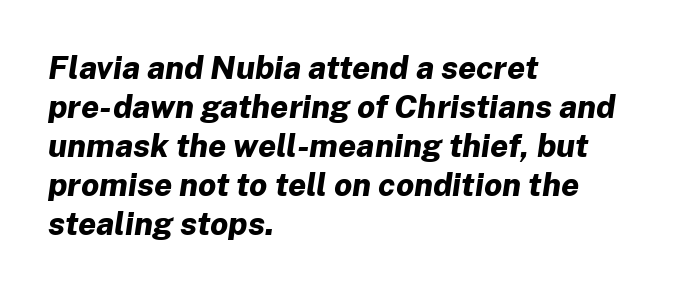
The image shows 32 px bold type, italic (leaning right); set left-aligned, line spacing 1.22x, normal letter spacing, not underlined; low stroke contrast and a medium x-height.
